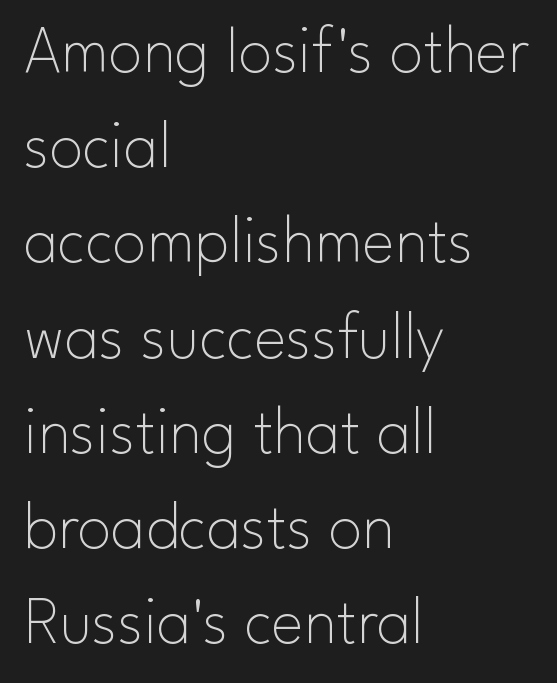
Q: Is the text bold? A: No.
Q: Is the text italic (slanted)? A: No, it is upright.
Q: Is the typeface a serif or a sans-serif typeface? A: Sans-serif.
Q: Is the text underlined? A: No.
Q: How is the paragraph aligned? A: Left-aligned.
Q: Is the spacing between letters normal or unusually wide? A: Normal.
Q: Is the spacing between lines tight, normal or loose? A: Normal.
Q: Width (condensed, normal, or wide)? A: Normal.
Q: Stroke contrast? A: Low.
Q: x-height? A: Small.
Q: Monospaced? A: No.
